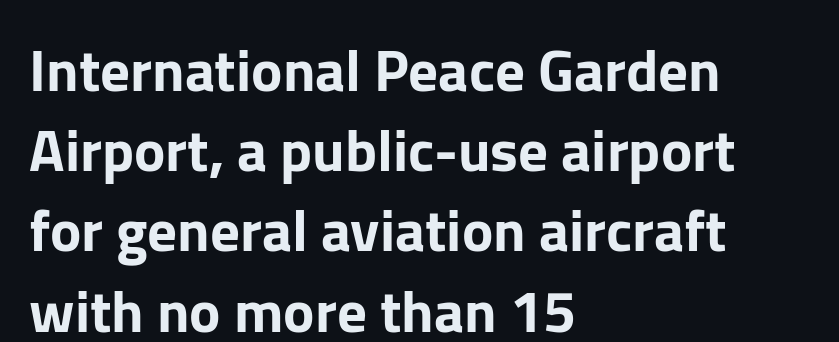
The image shows 59 px sans-serif type, upright; set left-aligned, normal line spacing (1.36x), normal letter spacing, not underlined; low stroke contrast and a medium x-height.
